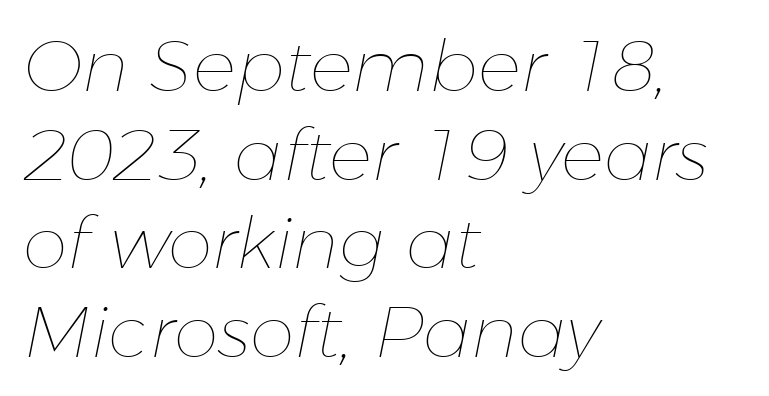
{"italic": "yes", "lean": "right", "slant_degrees": 11, "bold": "no", "weight": "thin", "width": "normal", "stroke_contrast": "low", "x_height": "medium", "monospaced": "no", "underline": "no", "align": "left", "line_spacing_ratio": 1.23, "letter_spacing": "normal", "letter_spacing_em": 0.0, "glyph_px": 72}
